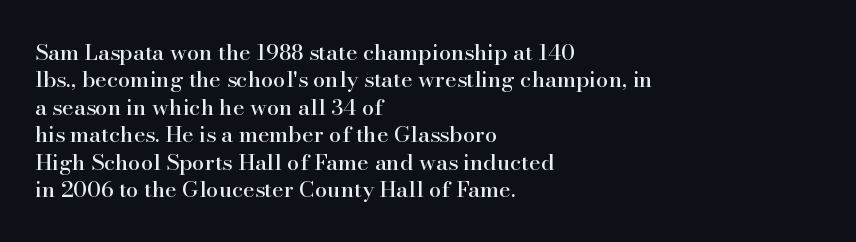
Q: Is the text italic (slanted)? A: No, it is upright.
Q: Is the text underlined? A: No.
Q: How is the paragraph aligned? A: Left-aligned.
Q: Is the spacing between letters normal or unusually wide? A: Normal.
Q: Is the spacing between lines tight, normal or loose? A: Normal.
